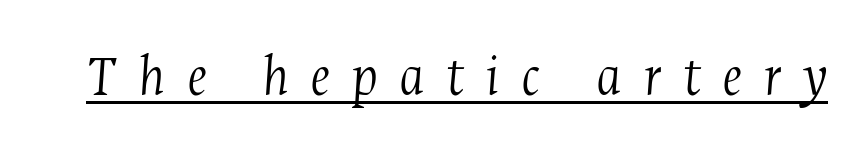
{"serif": "yes", "italic": "yes", "lean": "right", "slant_degrees": 4, "bold": "no", "weight": "light", "width": "condensed", "stroke_contrast": "medium", "x_height": "medium", "monospaced": "no", "underline": "yes", "letter_spacing": "wide", "letter_spacing_em": 0.35, "glyph_px": 60}
